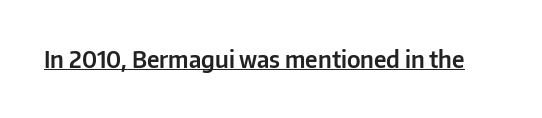
You can see a thin bar hugging the bottom of the glyphs. This rendering leaves character spacing at its baseline value. Style check: upright.
